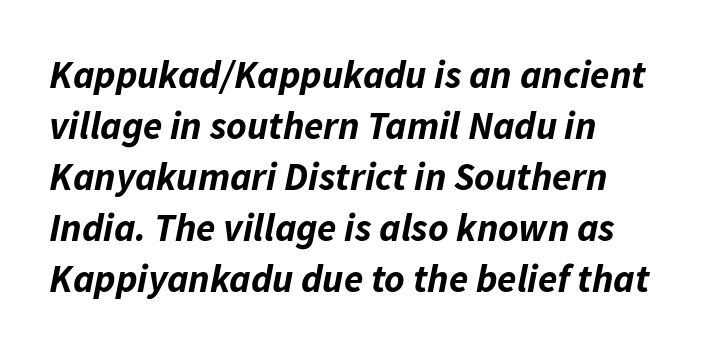
Q: Is the text bold? A: Yes.
Q: Is the text italic (slanted)? A: Yes, it leans right by about 11 degrees.
Q: Is the text underlined? A: No.
Q: How is the paragraph aligned? A: Left-aligned.
Q: Is the spacing between letters normal or unusually wide? A: Normal.
Q: Is the spacing between lines tight, normal or loose? A: Normal.
Q: Width (condensed, normal, or wide)? A: Normal.
Q: Stroke contrast? A: Low.
Q: x-height? A: Medium.
Q: Monospaced? A: No.
